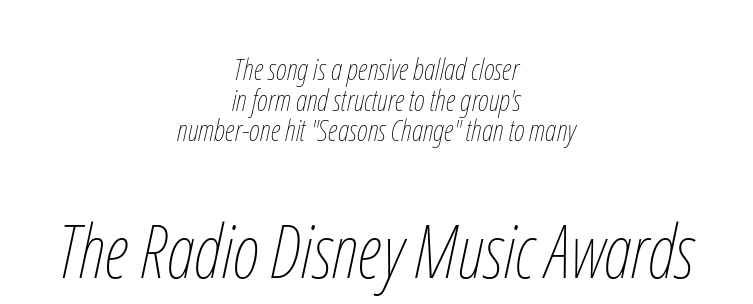
{"italic": "yes", "lean": "right", "slant_degrees": 12, "bold": "no", "weight": "thin", "width": "condensed", "stroke_contrast": "low", "x_height": "medium", "monospaced": "no", "underline": "no", "align": "center", "line_spacing": "tight", "line_spacing_ratio": 1.02, "letter_spacing": "normal", "letter_spacing_em": 0.0, "larger_block": "second", "size_ratio": 2.47, "glyph_px": 74}
